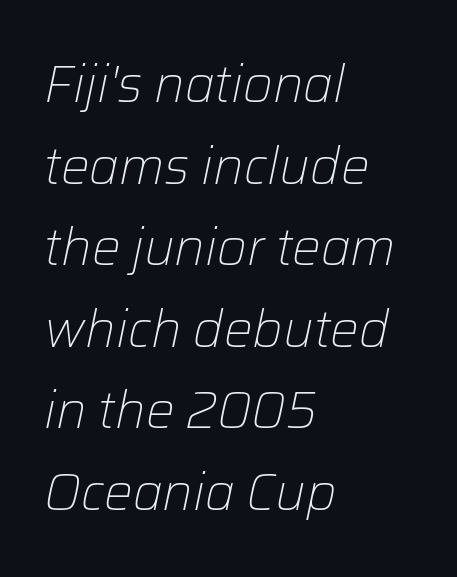
The image shows 51 px light type, italic (leaning right); set left-aligned, normal line spacing (1.6x), normal letter spacing, not underlined; low stroke contrast and a medium x-height.
